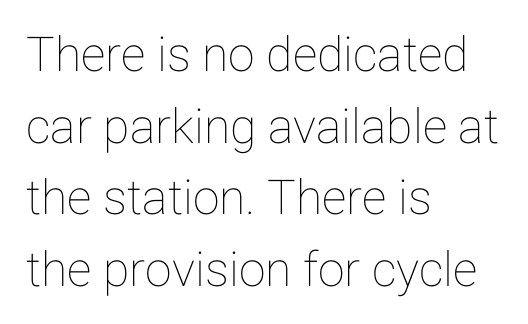
The specimen reads as upright at a glance. Glance below the letters and you will spot only blank space. A student would call this left alignment; a typographer would say flush left, rag right. The passage shown is typed in a proportional face where columns would drift. Students, note that the glyphs here touch the page at normal intervals.
